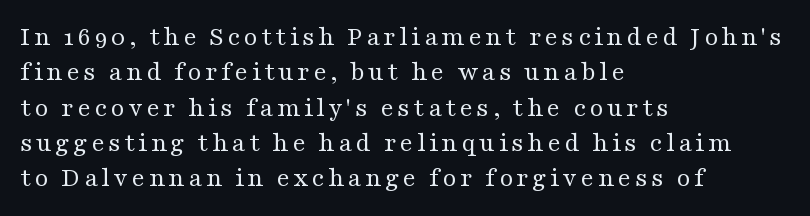
{"serif": "yes", "italic": "no", "bold": "no", "weight": "regular", "width": "wide", "stroke_contrast": "medium", "x_height": "medium", "monospaced": "no", "underline": "no", "align": "left", "line_spacing": "normal", "line_spacing_ratio": 1.26, "glyph_px": 28}
